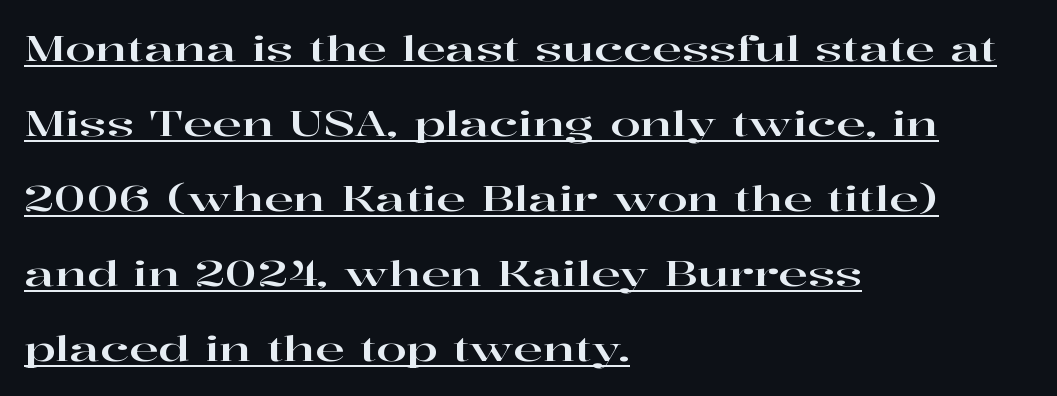
Q: Is the text italic (slanted)? A: No, it is upright.
Q: Is the typeface a serif or a sans-serif typeface? A: Serif.
Q: Is the text underlined? A: Yes.
Q: How is the paragraph aligned? A: Left-aligned.
Q: Is the spacing between letters normal or unusually wide? A: Normal.
Q: Is the spacing between lines tight, normal or loose? A: Loose.
Q: Width (condensed, normal, or wide)? A: Wide.
Q: Stroke contrast? A: High.
Q: x-height? A: Medium.
Q: Monospaced? A: No.
